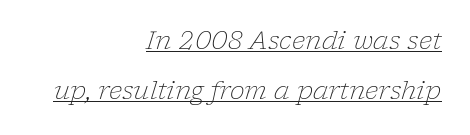
{"italic": "yes", "lean": "right", "slant_degrees": 17, "bold": "no", "underline": "yes", "align": "right", "line_spacing": "loose", "line_spacing_ratio": 2.02, "letter_spacing": "normal", "letter_spacing_em": 0.0, "glyph_px": 25}
